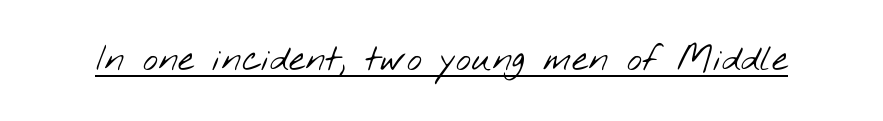
{"serif": "no", "bold": "no", "weight": "light", "width": "wide", "stroke_contrast": "low", "x_height": "small", "monospaced": "no", "underline": "yes", "letter_spacing": "normal", "letter_spacing_em": 0.0, "glyph_px": 36}
